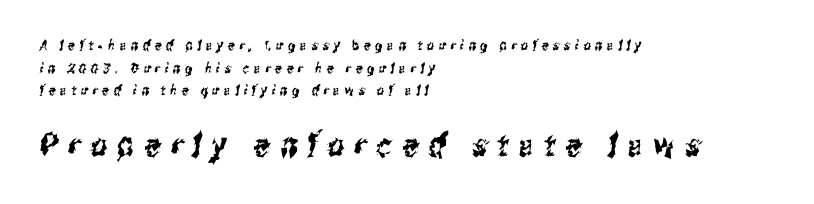
Q: Is the typeface a serif or a sans-serif typeface? A: Sans-serif.
Q: Is the text underlined? A: No.
Q: How is the paragraph aligned? A: Left-aligned.
Q: Is the spacing between letters normal or unusually wide? A: Unusually wide.
Q: Is the spacing between lines tight, normal or loose? A: Normal.
Q: Which block of text is set in a larger size, the first (top) or the second (bottom)? A: The second (bottom) one.
Q: Width (condensed, normal, or wide)? A: Condensed.
Q: Stroke contrast? A: Medium.
Q: x-height? A: Medium.
Q: Monospaced? A: No.
